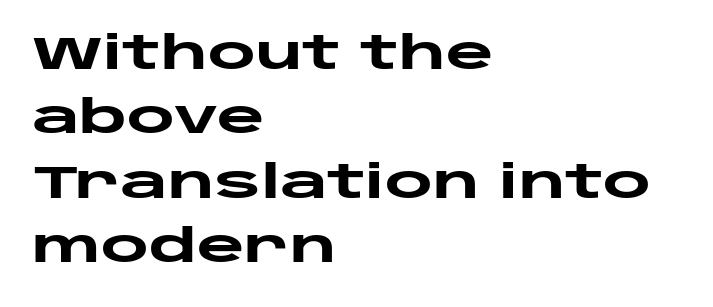
The vertical gap from one line to the next is medium. The face used here is a sans, in the tradition of grotesques and geometrics. Notice how the passage keeps a crisp vertical edge on the left only. Nothing unusual about the tracking: characters are spaced as the font intends.
